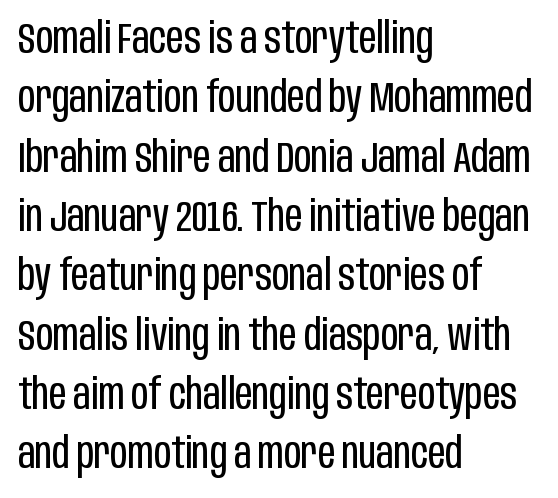
This block has exactly the height ordinary leading produces. These glyphs show unthickened strokes, regular width or finer. The line texture is even and compact thanks to regular tracking. The face used here is proportionally spaced, like ordinary book or web type. Beneath every word, the page is bare. The text was rendered using a sans face with plain stroke endings.
